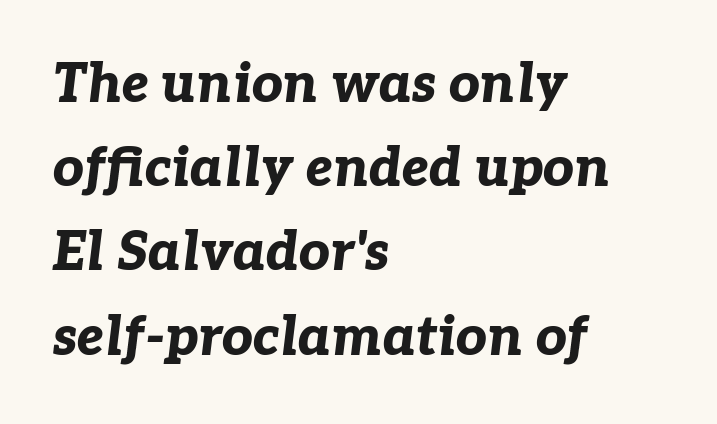
The lines are quadded left. Here the designer chose a conventional face with non-uniform glyph widths. The words here are not underlined. The specimen reads as italic at a glance.
